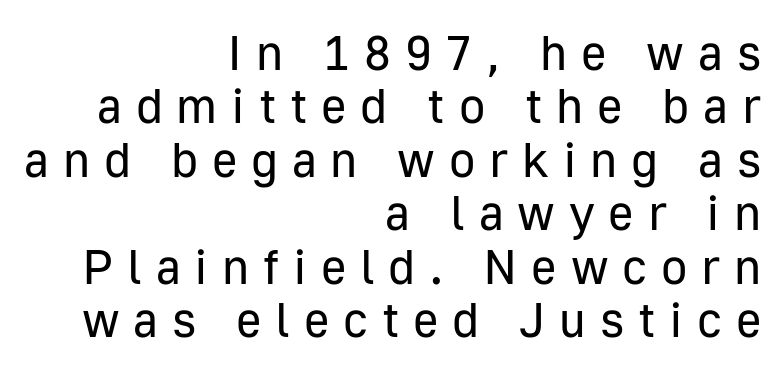
Q: Is the text bold? A: No.
Q: Is the text italic (slanted)? A: No, it is upright.
Q: Is the typeface a serif or a sans-serif typeface? A: Sans-serif.
Q: Is the text underlined? A: No.
Q: How is the paragraph aligned? A: Right-aligned.
Q: Is the spacing between letters normal or unusually wide? A: Unusually wide.
Q: Is the spacing between lines tight, normal or loose? A: Tight.
Q: Width (condensed, normal, or wide)? A: Normal.
Q: Stroke contrast? A: Low.
Q: x-height? A: Medium.
Q: Monospaced? A: No.
